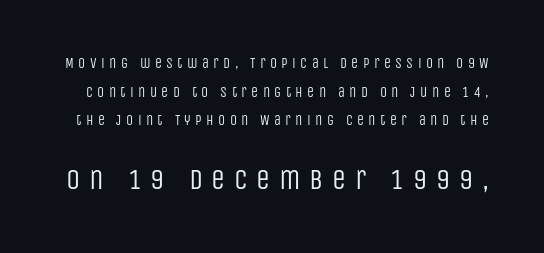
{"serif": "no", "italic": "no", "bold": "no", "weight": "regular", "width": "condensed", "stroke_contrast": "low", "x_height": "large", "monospaced": "no", "underline": "no", "line_spacing": "loose", "line_spacing_ratio": 2.04, "letter_spacing": "wide", "letter_spacing_em": 0.31, "larger_block": "second", "size_ratio": 2.0, "glyph_px": 28}
